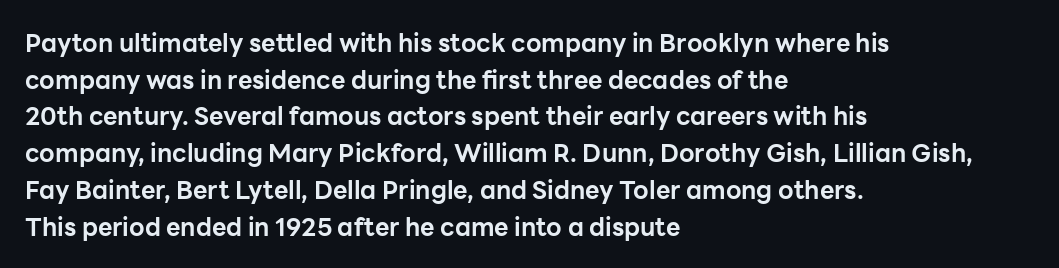
Compared with an ordinary text face, these strokes are far heavier — a full bold. Tall strokes in this sample are plumb rather than angled. Reading down the block, your eye returns to a fixed left position each line. The space directly below the letters is spotless. Leading matches the norm, producing a regular column. The type is set solid horizontally, with unmodified tracking.
